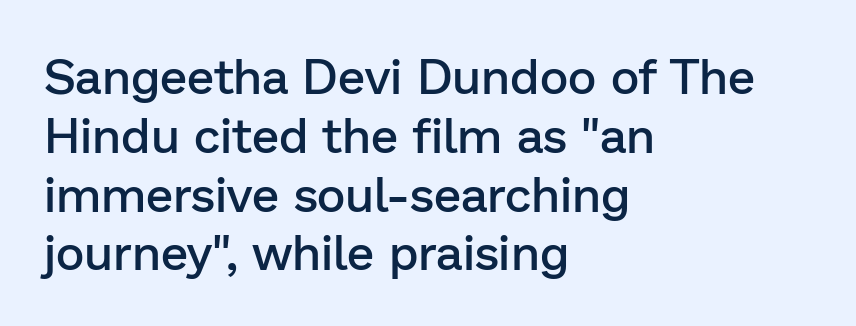
Q: Is the text bold? A: Semi-bold.
Q: Is the text italic (slanted)? A: No, it is upright.
Q: Is the typeface a serif or a sans-serif typeface? A: Sans-serif.
Q: Is the text underlined? A: No.
Q: How is the paragraph aligned? A: Left-aligned.
Q: Is the spacing between letters normal or unusually wide? A: Normal.
Q: Width (condensed, normal, or wide)? A: Normal.
Q: Stroke contrast? A: Low.
Q: x-height? A: Medium.
Q: Monospaced? A: No.
